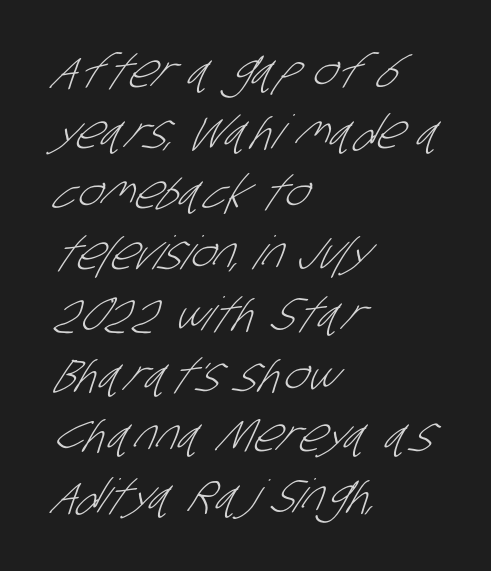
The image shows 46 px light, condensed sans-serif type; set left-aligned, normal line spacing (1.32x), normal letter spacing, not underlined; low stroke contrast and a large x-height.
